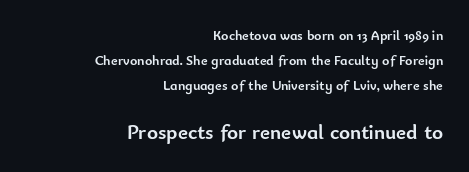
Q: Is the text bold? A: Yes.
Q: Is the text italic (slanted)? A: No, it is upright.
Q: Is the text underlined? A: No.
Q: How is the paragraph aligned? A: Right-aligned.
Q: Is the spacing between letters normal or unusually wide? A: Normal.
Q: Which block of text is set in a larger size, the first (top) or the second (bottom)? A: The second (bottom) one.
